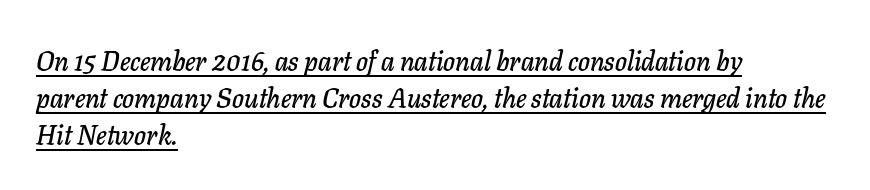
Q: Is the text italic (slanted)? A: Yes, it leans right by about 11 degrees.
Q: Is the text underlined? A: Yes.
Q: How is the paragraph aligned? A: Left-aligned.
Q: Is the spacing between letters normal or unusually wide? A: Normal.
Q: Is the spacing between lines tight, normal or loose? A: Normal.
